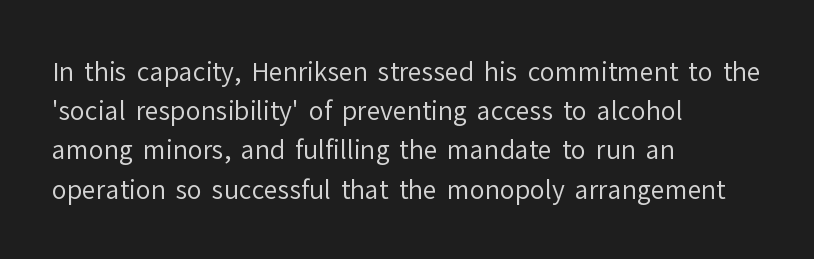
Q: Is the text bold? A: No.
Q: Is the text italic (slanted)? A: No, it is upright.
Q: Is the text underlined? A: No.
Q: How is the paragraph aligned? A: Left-aligned.
Q: Is the spacing between letters normal or unusually wide? A: Normal.
Q: Is the spacing between lines tight, normal or loose? A: Normal.
